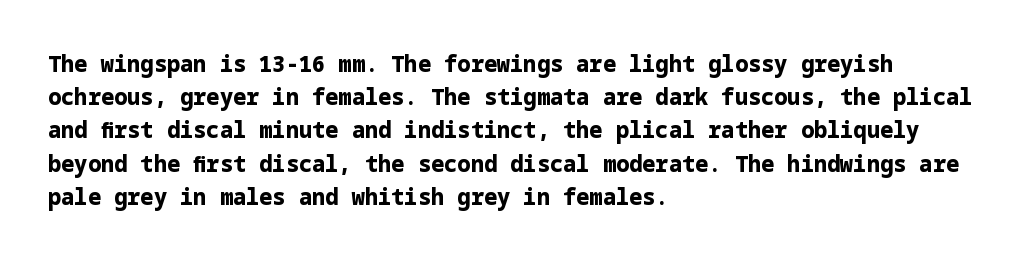
{"italic": "no", "bold": "yes", "underline": "no", "align": "left", "line_spacing": "normal", "line_spacing_ratio": 1.51, "letter_spacing": "normal", "letter_spacing_em": 0.0, "glyph_px": 22}
